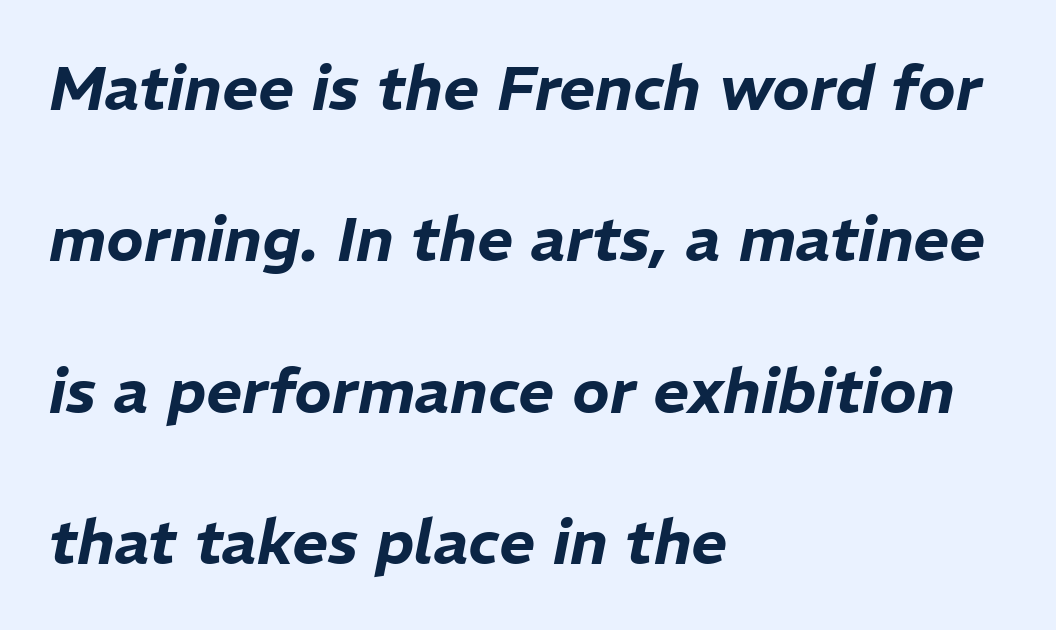
Quick note: underline off. Yep, that's italic — everything's leaning. This sample is left-justified, so line endings fall wherever the words run out. Proportional: the letters do not fall into vertical columns.
